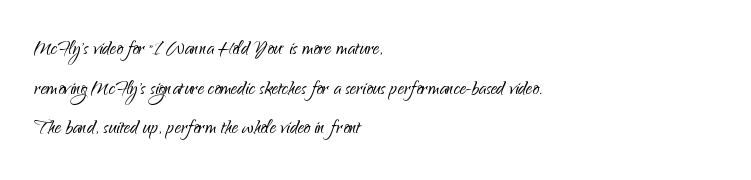
Which margin do the lines hug? The left one — the right edge is uneven. Interline gaps are of average width in this sample. Descender tails drop into unmarked territory.
